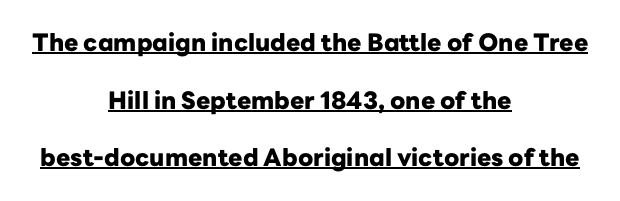
{"italic": "no", "bold": "yes", "underline": "yes", "align": "center", "line_spacing": "loose", "line_spacing_ratio": 2.4, "letter_spacing": "normal", "letter_spacing_em": 0.0, "glyph_px": 24}
